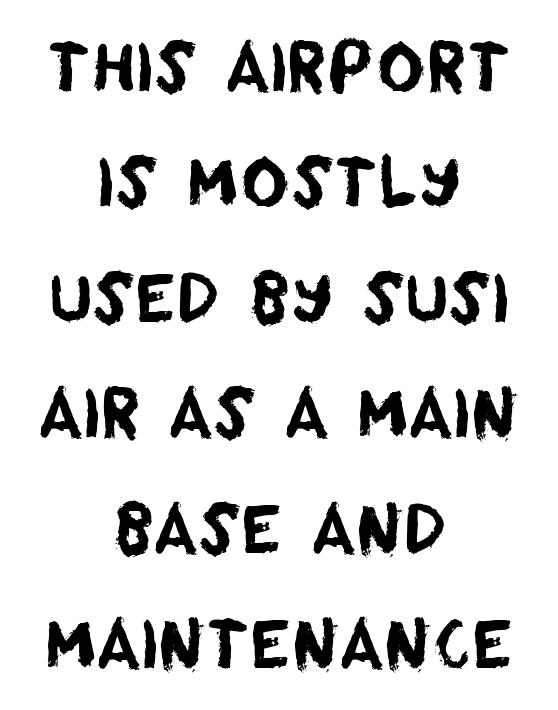
The image shows 66 px sans-serif type; set centered, line spacing 1.75x, normal letter spacing, not underlined; low stroke contrast and a large x-height.
